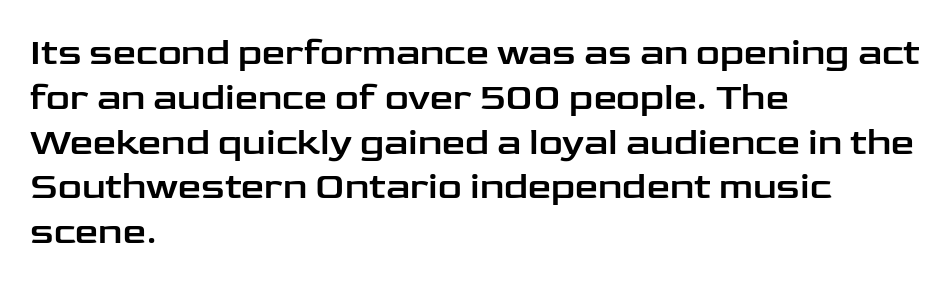
The horizontal fit of the characters is conventional and even. Varying glyph widths throughout — classic text-font behaviour. A student would call this left alignment; a typographer would say flush left, rag right. Check the space under the baseline: it is left empty. Tall strokes in this sample are plumb rather than angled.
